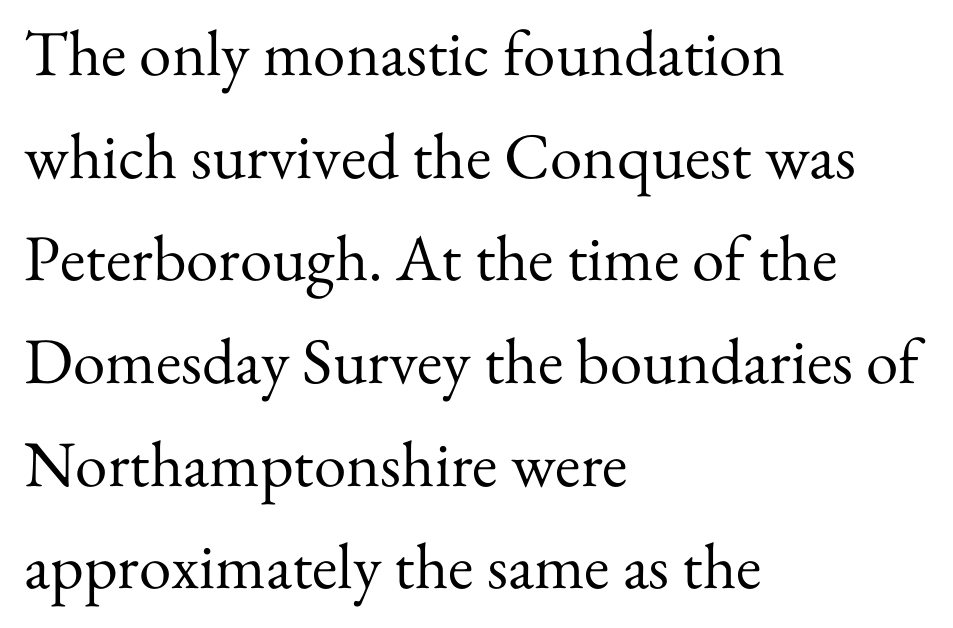
The image shows 65 px regular-weight serif type, upright; set left-aligned, normal line spacing (1.58x), normal letter spacing, not underlined; medium stroke contrast and a small x-height.
